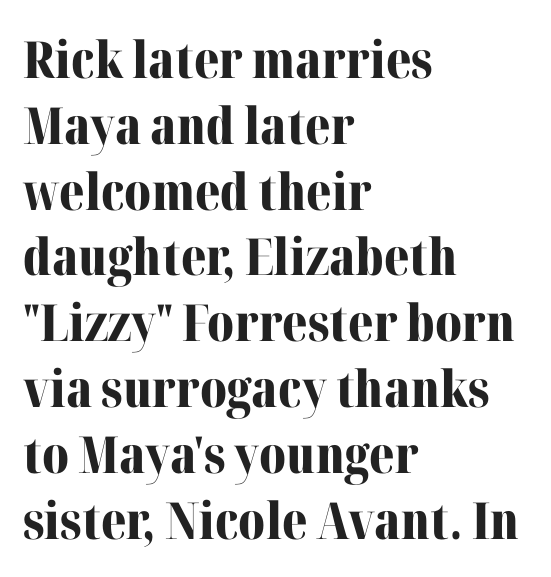
The image shows 51 px bold serif type, upright; set left-aligned, normal line spacing (1.29x), normal letter spacing, not underlined; medium stroke contrast and a medium x-height.
